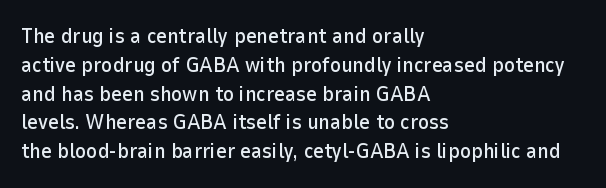
The image shows 21 px text type, upright; set left-aligned, normal line spacing (1.37x), normal letter spacing, not underlined.
